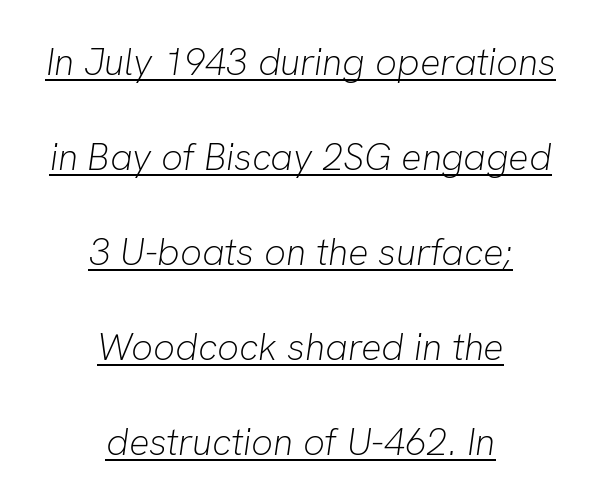
Visually the block forms a symmetrical silhouette, jagged on both flanks. Tracking value appears to be zero — textbook default spacing. Vertical stems look standard width or narrower in stroke. This is underlined copy, the kind a proofreader might mark for attention.
